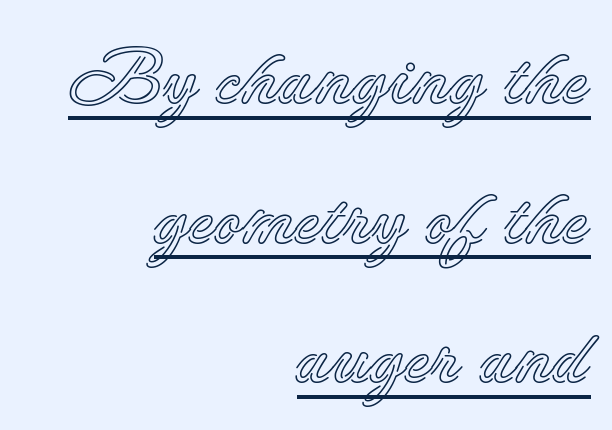
These lines stack with their right ends in a neat column. Each letter keeps its own natural width here, so spacing adapts to shape. The lettering is marked with a stroke running underneath it.
